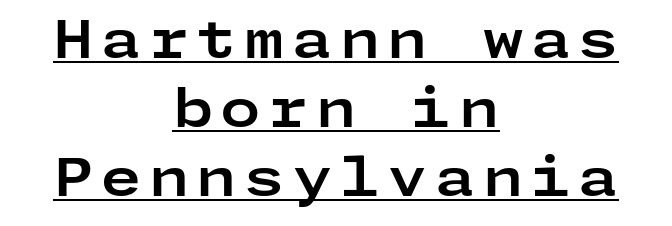
{"serif": "no", "italic": "no", "bold": "yes", "weight": "bold", "width": "wide", "stroke_contrast": "low", "x_height": "medium", "underline": "yes", "align": "center", "line_spacing": "normal", "line_spacing_ratio": 1.33, "glyph_px": 52}
